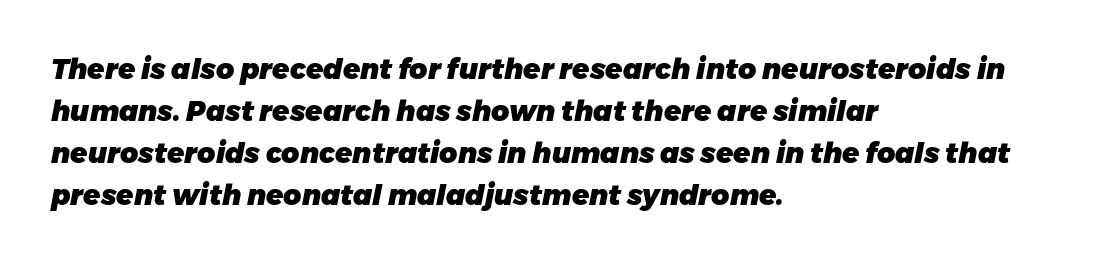
Glyph-to-glyph distance matches everyday printed text. The foot of each line stays bare and open. The characters look thick and weighty, a clear bold. Think of a printed novel: that variable character pitch is what you see here. These lines sit exactly where default settings would place them. Notice how the stems are inclined rather than vertical — that's the hallmark of italics.
